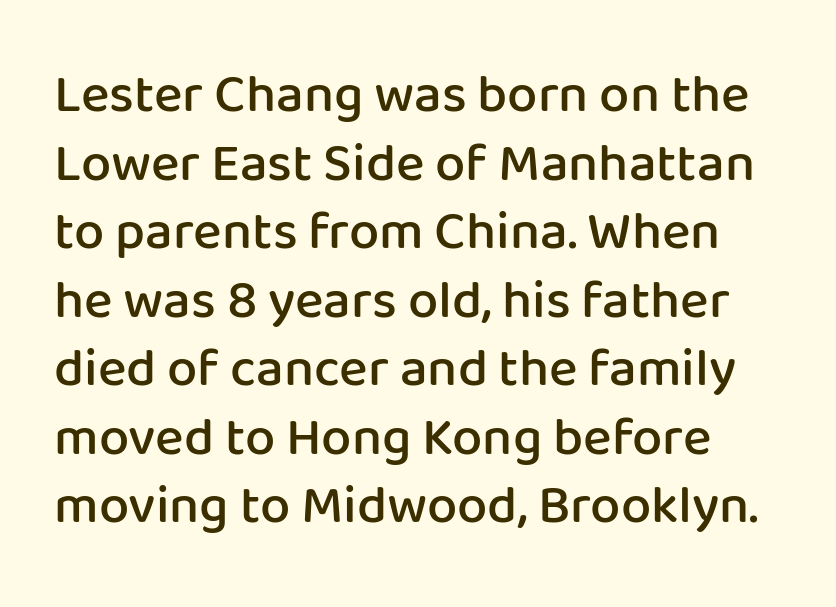
The image shows 54 px semibold sans-serif type, upright; set normal line spacing (1.27x), normal letter spacing, not underlined; low stroke contrast and a medium x-height.
